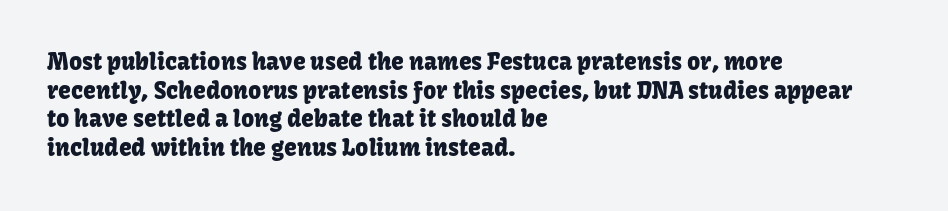
Q: Is the text italic (slanted)? A: No, it is upright.
Q: Is the text underlined? A: No.
Q: How is the paragraph aligned? A: Left-aligned.
Q: Is the spacing between letters normal or unusually wide? A: Normal.
Q: Is the spacing between lines tight, normal or loose? A: Normal.
